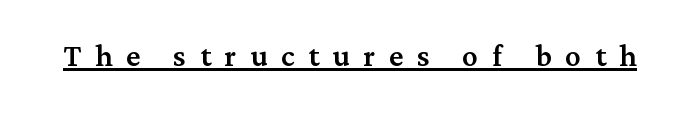
Q: Is the text italic (slanted)? A: No, it is upright.
Q: Is the typeface a serif or a sans-serif typeface? A: Serif.
Q: Is the text underlined? A: Yes.
Q: Is the spacing between letters normal or unusually wide? A: Unusually wide.
Q: Width (condensed, normal, or wide)? A: Normal.
Q: Stroke contrast? A: Medium.
Q: x-height? A: Medium.
Q: Monospaced? A: No.
